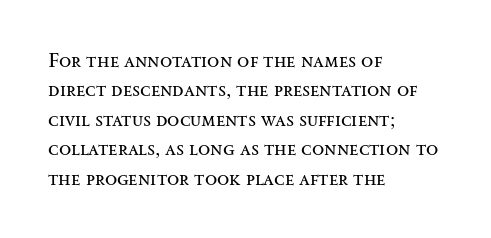
The image shows 20 px text type, upright; set left-aligned, normal line spacing (1.47x), normal letter spacing, not underlined.
